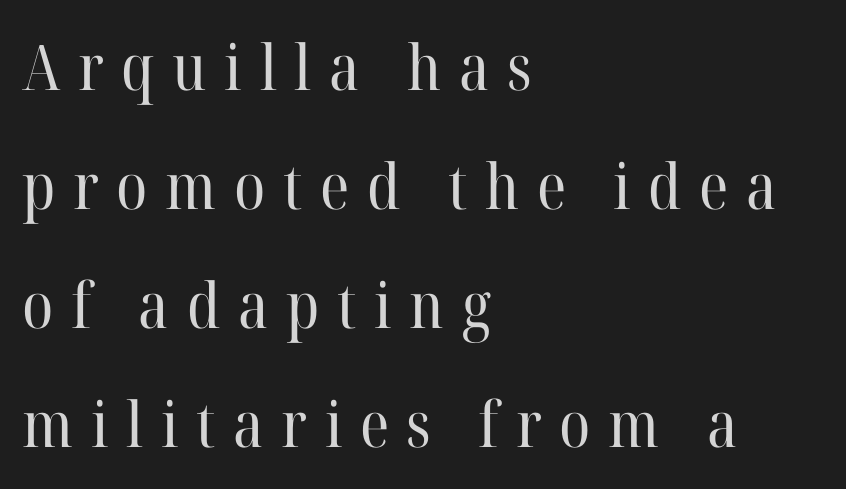
{"serif": "yes", "italic": "no", "bold": "no", "weight": "regular", "width": "normal", "stroke_contrast": "high", "x_height": "medium", "monospaced": "no", "underline": "no", "align": "left", "line_spacing_ratio": 1.89, "letter_spacing": "wide", "letter_spacing_em": 0.28, "glyph_px": 63}
